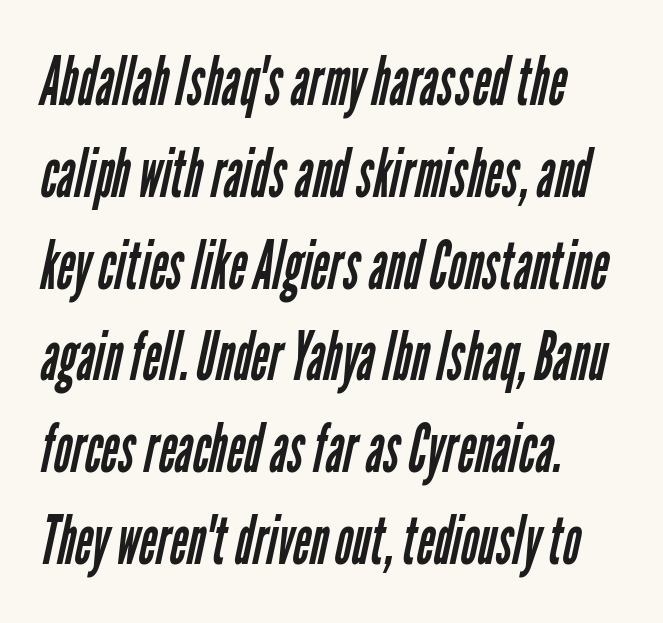
Q: Is the text bold? A: No.
Q: Is the typeface a serif or a sans-serif typeface? A: Sans-serif.
Q: Is the text underlined? A: No.
Q: How is the paragraph aligned? A: Left-aligned.
Q: Is the spacing between letters normal or unusually wide? A: Normal.
Q: Is the spacing between lines tight, normal or loose? A: Normal.
Q: Width (condensed, normal, or wide)? A: Condensed.
Q: Stroke contrast? A: Low.
Q: x-height? A: Medium.
Q: Monospaced? A: No.
